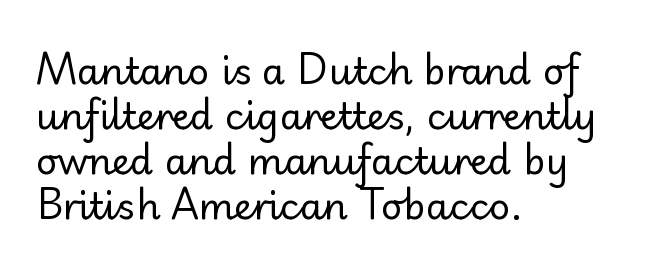
The image shows 37 px regular-weight sans-serif type, upright; set left-aligned, line spacing 1.22x, normal letter spacing, not underlined; low stroke contrast and a small x-height.
